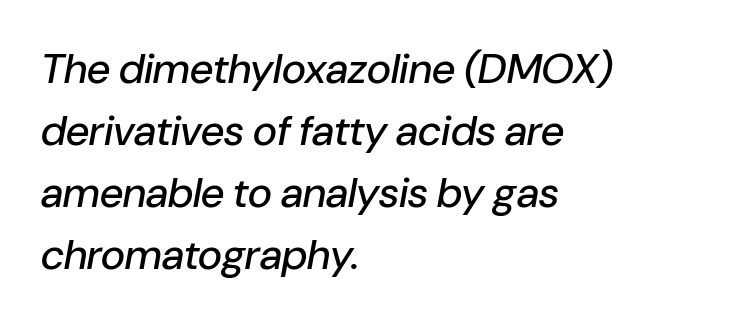
Q: Is the text italic (slanted)? A: Yes, it leans right by about 10 degrees.
Q: Is the text underlined? A: No.
Q: How is the paragraph aligned? A: Left-aligned.
Q: Is the spacing between letters normal or unusually wide? A: Normal.
Q: Is the spacing between lines tight, normal or loose? A: Normal.
Q: Width (condensed, normal, or wide)? A: Normal.
Q: Stroke contrast? A: Low.
Q: x-height? A: Medium.
Q: Monospaced? A: No.
